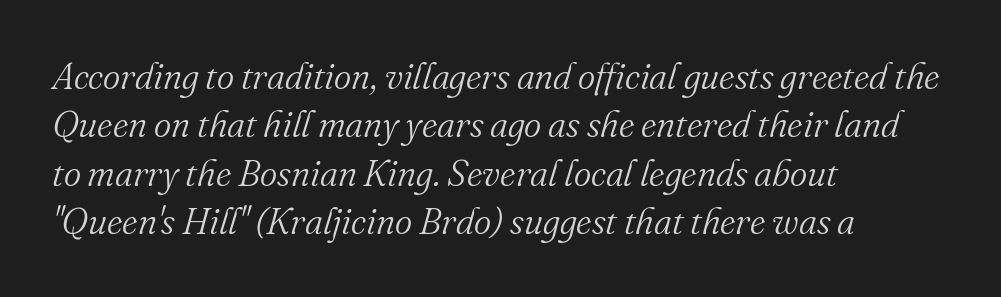
The image shows 37 px light serif type, italic (leaning right); set left-aligned, normal line spacing (1.31x), normal letter spacing, not underlined; medium stroke contrast and a small x-height.
